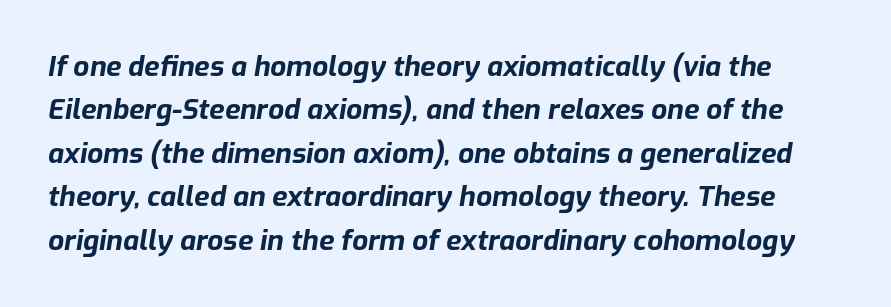
Nobody touched the tracking dial on this one. These lines were composed using italics. Decoration check: the copy has no underline. A normal amount of white space separates one row of letters from the next. What weight is shown? A full bold with thick strokes.
